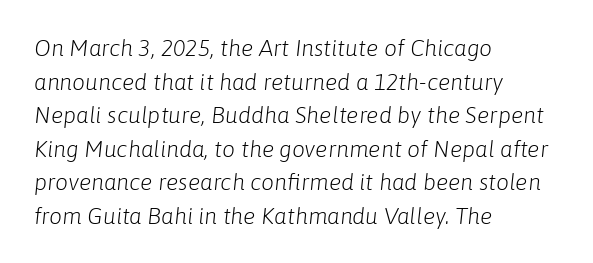
{"italic": "yes", "lean": "right", "slant_degrees": 6, "bold": "no", "underline": "no", "align": "left", "line_spacing": "normal", "line_spacing_ratio": 1.46, "letter_spacing": "normal", "letter_spacing_em": 0.0, "glyph_px": 23}
